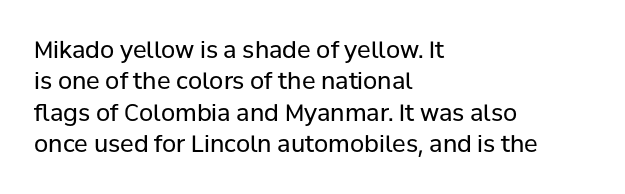
The image shows 23 px text type, upright; set left-aligned, normal line spacing (1.36x), normal letter spacing, not underlined.
